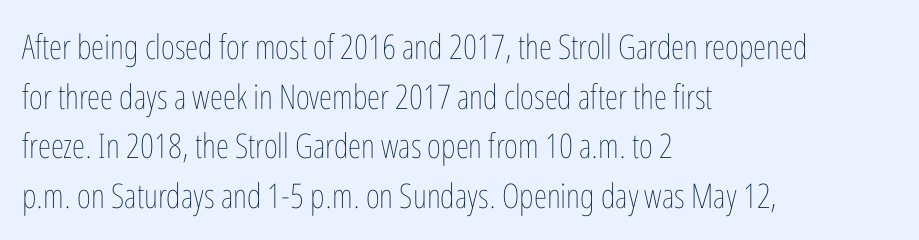
Q: Is the text bold? A: No.
Q: Is the text italic (slanted)? A: No, it is upright.
Q: Is the text underlined? A: No.
Q: How is the paragraph aligned? A: Left-aligned.
Q: Is the spacing between letters normal or unusually wide? A: Normal.
Q: Is the spacing between lines tight, normal or loose? A: Normal.
Q: Width (condensed, normal, or wide)? A: Condensed.
Q: Stroke contrast? A: Low.
Q: x-height? A: Medium.
Q: Monospaced? A: No.
